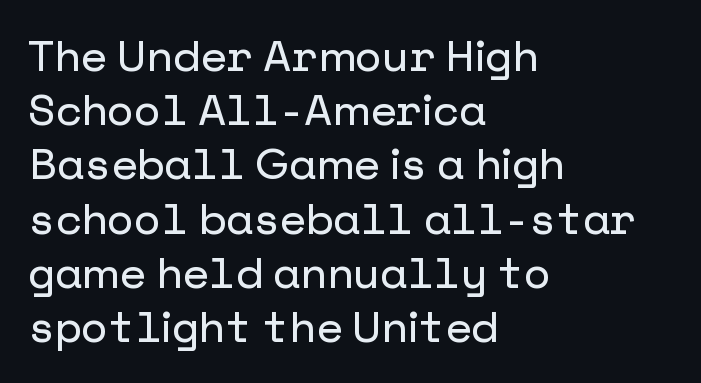
The image shows 43 px sans-serif type, upright; set left-aligned, normal line spacing (1.26x), normal letter spacing, not underlined; low stroke contrast and a medium x-height.
